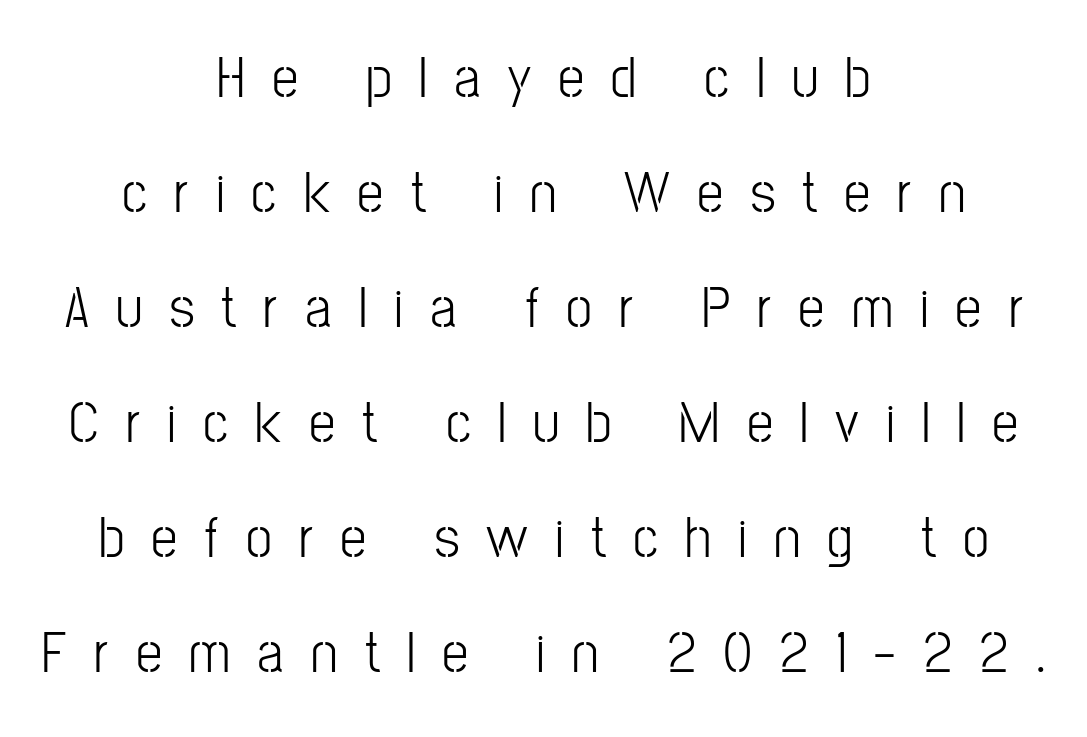
Q: Is the text bold? A: No.
Q: Is the text italic (slanted)? A: No, it is upright.
Q: Is the typeface a serif or a sans-serif typeface? A: Sans-serif.
Q: Is the text underlined? A: No.
Q: How is the paragraph aligned? A: Centered.
Q: Is the spacing between letters normal or unusually wide? A: Unusually wide.
Q: Is the spacing between lines tight, normal or loose? A: Loose.
Q: Width (condensed, normal, or wide)? A: Condensed.
Q: Stroke contrast? A: Low.
Q: x-height? A: Medium.
Q: Monospaced? A: No.
